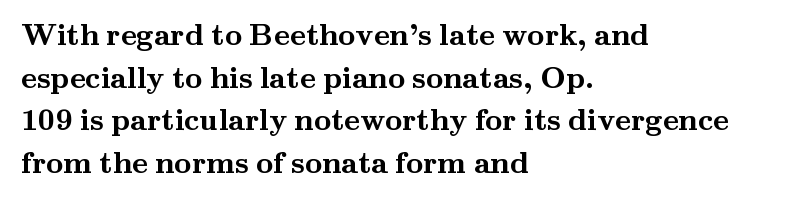
Q: Is the text bold? A: Yes.
Q: Is the text italic (slanted)? A: No, it is upright.
Q: Is the typeface a serif or a sans-serif typeface? A: Serif.
Q: Is the text underlined? A: No.
Q: How is the paragraph aligned? A: Left-aligned.
Q: Is the spacing between letters normal or unusually wide? A: Normal.
Q: Is the spacing between lines tight, normal or loose? A: Normal.
Q: Width (condensed, normal, or wide)? A: Wide.
Q: Stroke contrast? A: Medium.
Q: x-height? A: Small.
Q: Monospaced? A: No.
